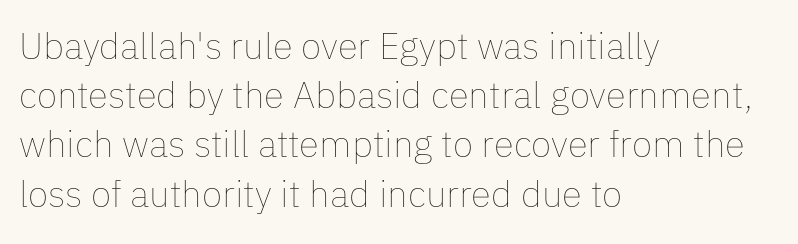
Spacing between characters is what you'd get straight out of the box. Varying glyph widths throughout — classic text-font behaviour. Typeset ragged right — the left edge is the straight one. A bare baseline throughout the passage. Each new line begins a customary step beneath the previous one. The letterforms sit at book weight or below.
